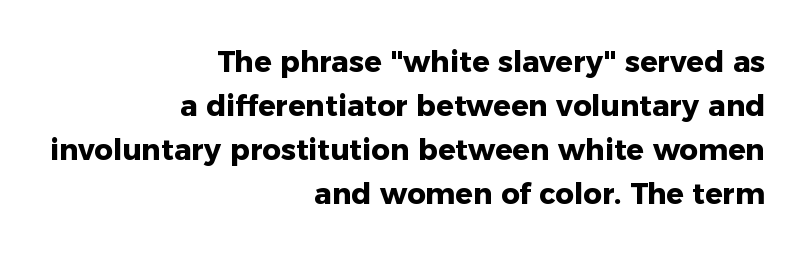
A full-strength bold gives these letters their thick strokes. A roman cut, with each character standing at attention. Character widths vary here, with narrow letters taking less room than wide ones. Are there feet on the stems? There aren't — it's a sans.
